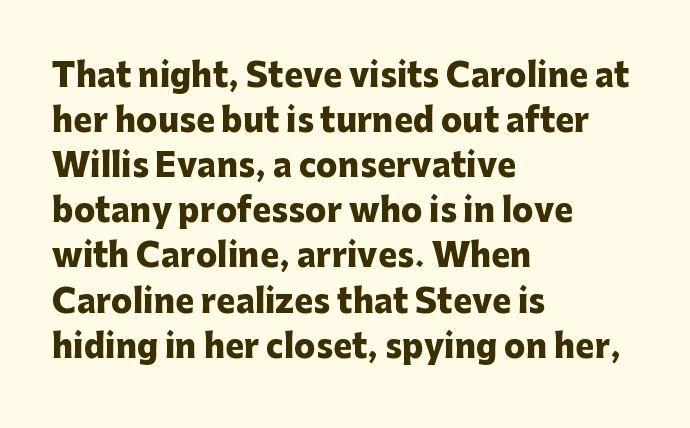
The image shows 32 px heavy sans-serif type, upright; set left-aligned, normal line spacing (1.41x), normal letter spacing, not underlined; low stroke contrast and a medium x-height.
